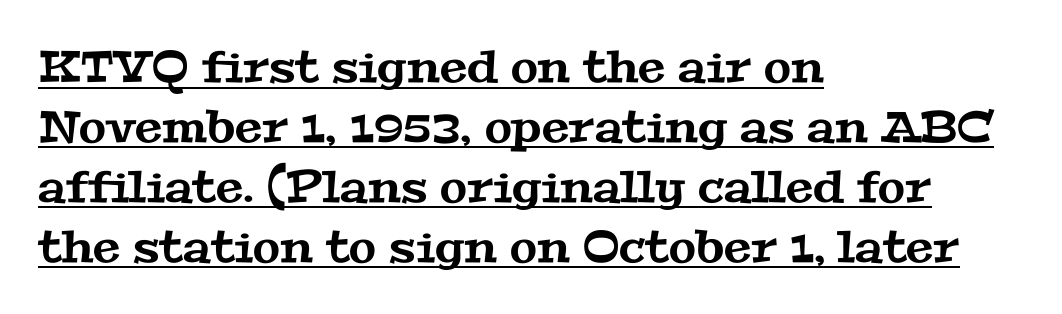
The image shows 44 px wide serif type; set left-aligned, normal line spacing (1.36x), normal letter spacing, underlined; medium stroke contrast and a medium x-height.
